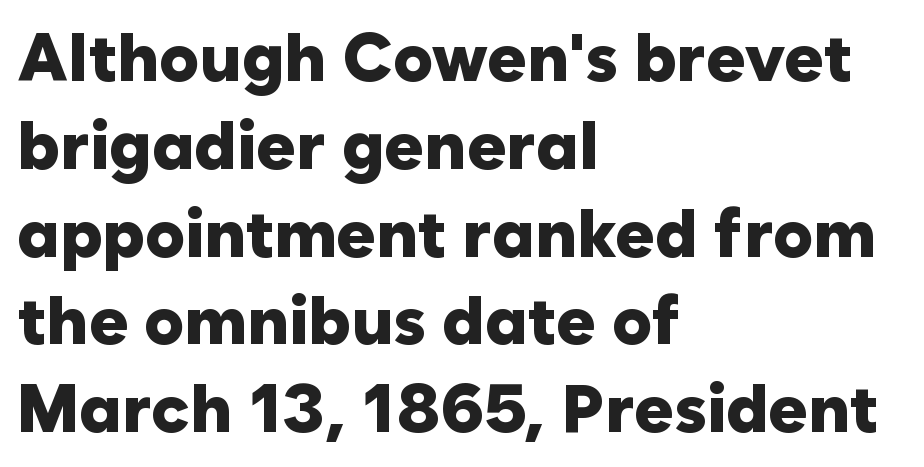
The image shows 67 px heavy sans-serif type, upright; set left-aligned, normal line spacing (1.31x), normal letter spacing, not underlined; low stroke contrast and a medium x-height.
